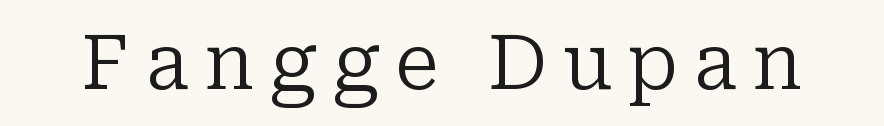
{"serif": "yes", "italic": "no", "bold": "no", "weight": "regular", "width": "normal", "stroke_contrast": "low", "x_height": "medium", "monospaced": "no", "underline": "no", "letter_spacing": "wide", "letter_spacing_em": 0.2, "glyph_px": 76}
